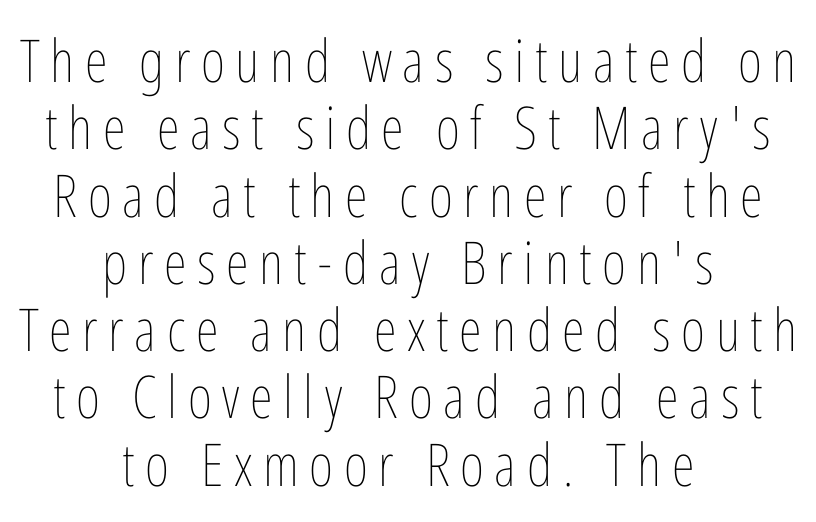
This rendering features lettering with no underline. If you drew a line through each stem, it would be perfectly vertical. These lines stack symmetrically, like a column narrowing and widening about its center. Each letter keeps its own natural width here, so spacing adapts to shape.
